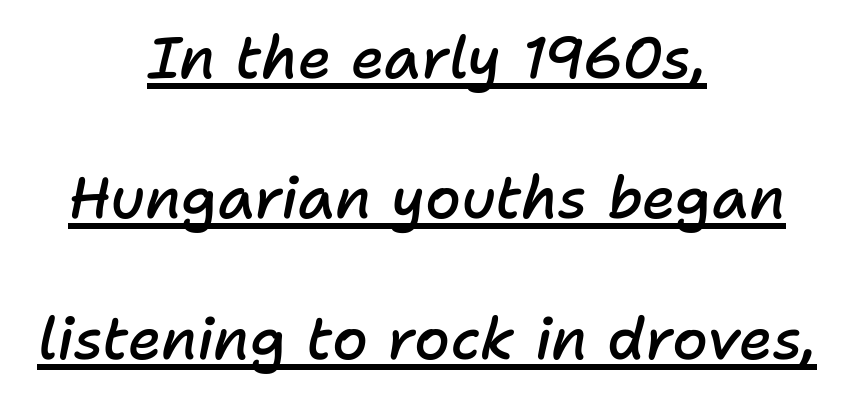
Q: Is the text bold? A: Semi-bold.
Q: Is the text italic (slanted)? A: Yes, it leans right by about 11 degrees.
Q: Is the text underlined? A: Yes.
Q: How is the paragraph aligned? A: Centered.
Q: Is the spacing between letters normal or unusually wide? A: Normal.
Q: Is the spacing between lines tight, normal or loose? A: Loose.
Q: Width (condensed, normal, or wide)? A: Normal.
Q: Stroke contrast? A: Low.
Q: x-height? A: Medium.
Q: Monospaced? A: No.
